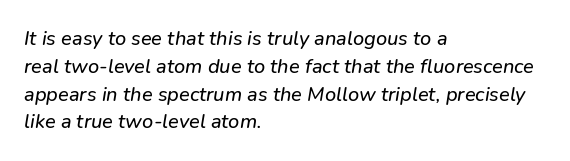
Q: Is the text underlined? A: No.
Q: How is the paragraph aligned? A: Left-aligned.
Q: Is the spacing between letters normal or unusually wide? A: Normal.
Q: Is the spacing between lines tight, normal or loose? A: Normal.
